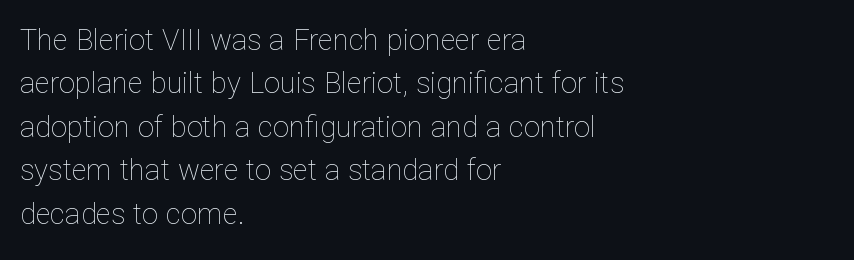
Q: Is the text bold? A: No.
Q: Is the text italic (slanted)? A: No, it is upright.
Q: Is the text underlined? A: No.
Q: How is the paragraph aligned? A: Left-aligned.
Q: Is the spacing between letters normal or unusually wide? A: Normal.
Q: Is the spacing between lines tight, normal or loose? A: Normal.
Q: Width (condensed, normal, or wide)? A: Normal.
Q: Stroke contrast? A: Low.
Q: x-height? A: Medium.
Q: Monospaced? A: No.
